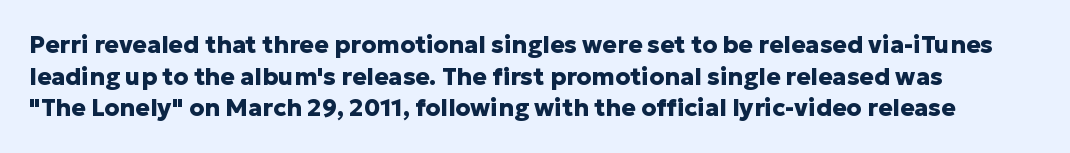
{"italic": "no", "bold": "yes", "underline": "no", "line_spacing": "normal", "line_spacing_ratio": 1.32, "letter_spacing": "normal", "letter_spacing_em": 0.0, "glyph_px": 24}
